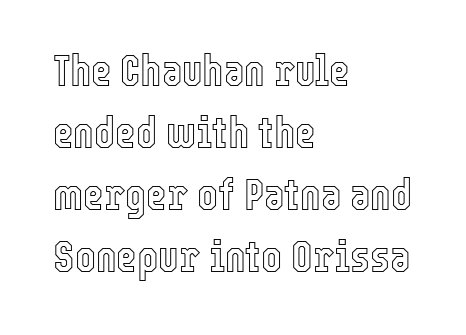
{"italic": "no", "width": "condensed", "x_height": "medium", "monospaced": "no", "underline": "no", "align": "left", "line_spacing": "normal", "line_spacing_ratio": 1.41, "letter_spacing": "normal", "letter_spacing_em": 0.0, "glyph_px": 44}
